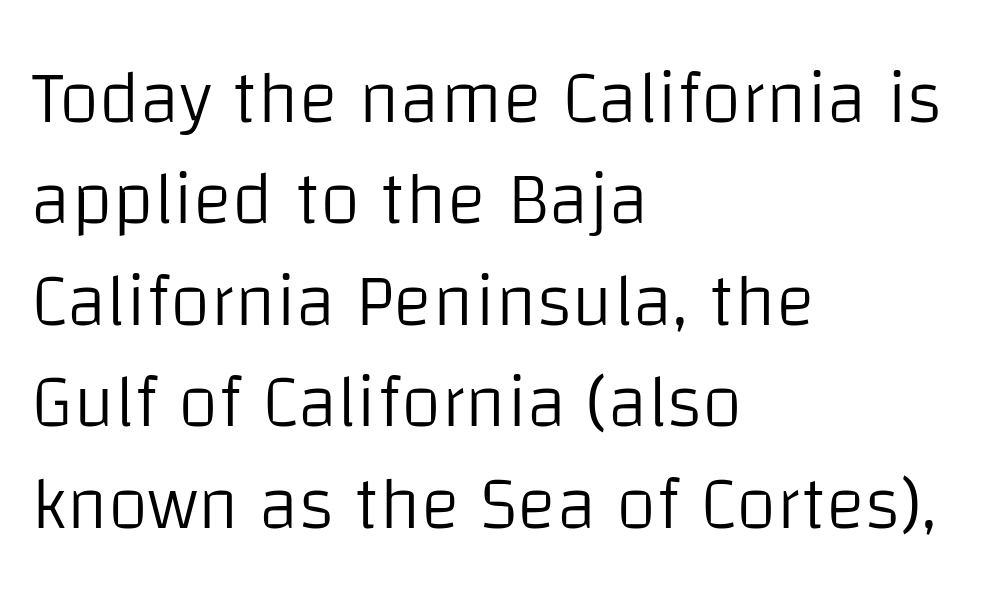
The image shows 74 px light sans-serif type, upright; set left-aligned, normal line spacing (1.37x), normal letter spacing, not underlined; low stroke contrast and a large x-height.
